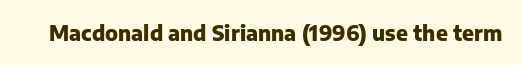
The image shows 21 px bold type, upright; set normal letter spacing, not underlined.
